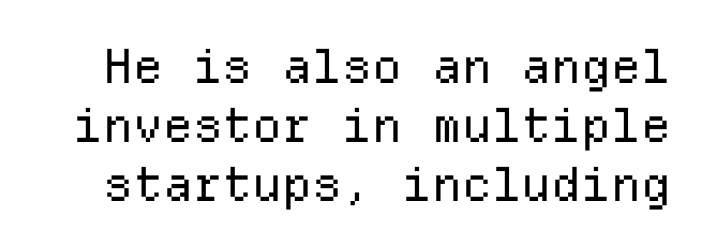
The image shows 47 px regular-weight sans-serif type, upright, monospaced; set normal line spacing (1.26x), normal letter spacing, not underlined; low stroke contrast and a medium x-height.
